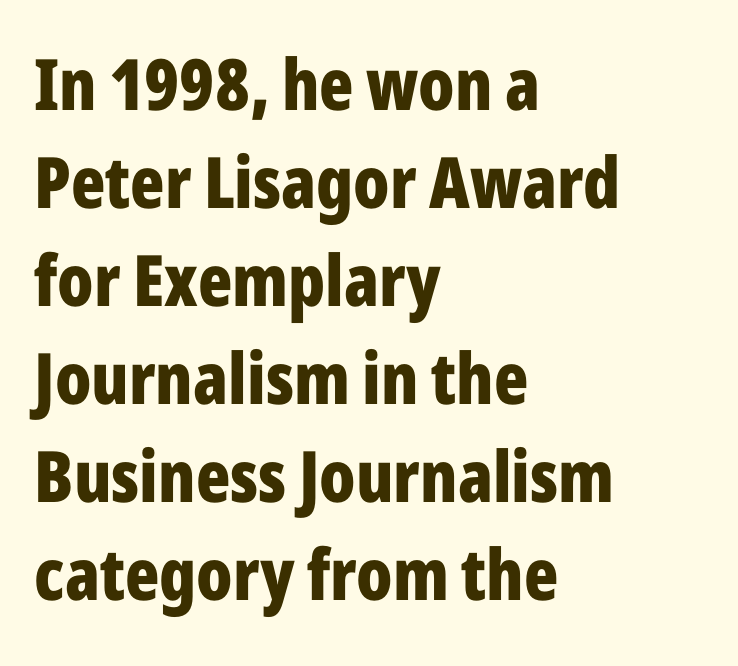
Rendered with straight, roman letterforms. Compared with an ordinary text face, these strokes are far heavier — a full bold. Is this a fixed-width face? No — the glyphs have proportional, varying widths. Notice how the passage keeps a crisp vertical edge on the left only. Whoever set this chose a conventional vertical rhythm.
